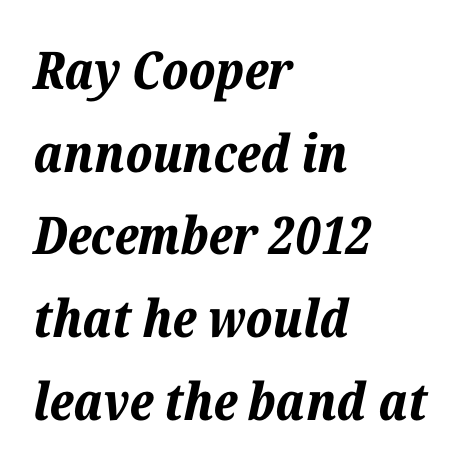
{"italic": "yes", "lean": "right", "slant_degrees": 12, "bold": "yes", "weight": "bold", "width": "normal", "stroke_contrast": "low", "x_height": "medium", "monospaced": "no", "underline": "no", "align": "left", "line_spacing": "normal", "line_spacing_ratio": 1.59, "letter_spacing": "normal", "letter_spacing_em": 0.0, "glyph_px": 52}
